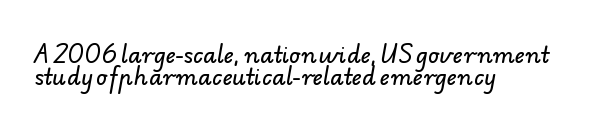
Cramped leading. The horizontal fit of the characters is conventional and even. Descenders are the only things crossing below the line. All the whitespace from short lines collects on the right.
